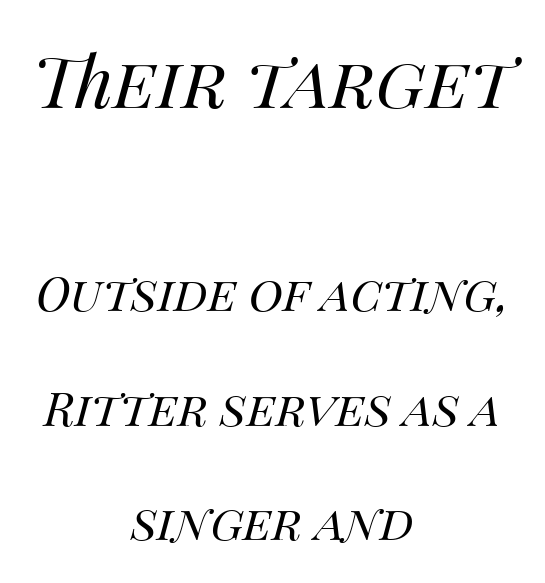
Q: Is the text bold? A: No.
Q: Is the text italic (slanted)? A: Yes, it leans right by about 14 degrees.
Q: Is the text underlined? A: No.
Q: How is the paragraph aligned? A: Centered.
Q: Is the spacing between letters normal or unusually wide? A: Normal.
Q: Is the spacing between lines tight, normal or loose? A: Loose.
Q: Which block of text is set in a larger size, the first (top) or the second (bottom)? A: The first (top) one.
Q: Width (condensed, normal, or wide)? A: Normal.
Q: Stroke contrast? A: Medium.
Q: x-height? A: Large.
Q: Monospaced? A: No.
